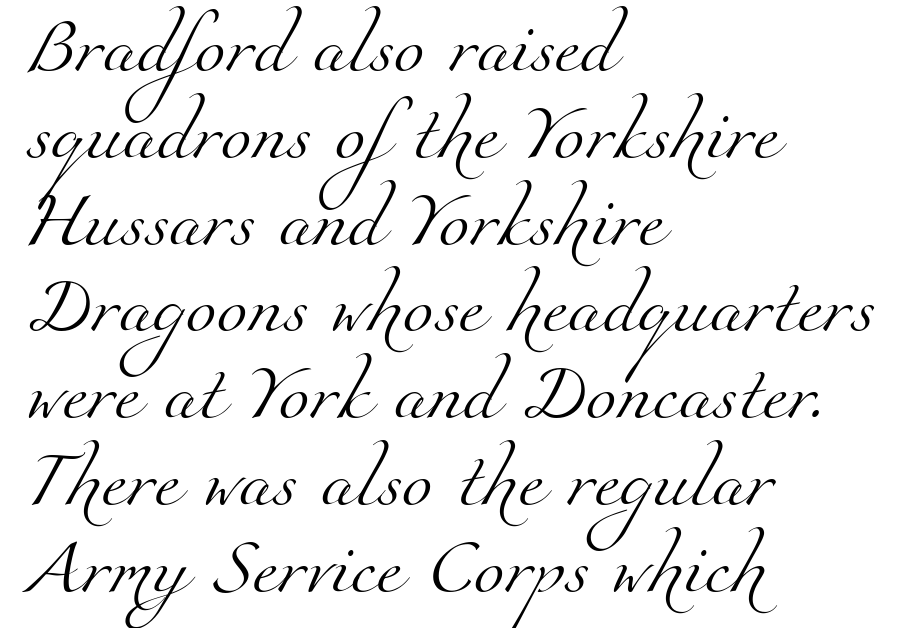
{"serif": "yes", "bold": "no", "weight": "light", "width": "normal", "stroke_contrast": "medium", "x_height": "small", "monospaced": "no", "underline": "no", "align": "left", "line_spacing": "normal", "line_spacing_ratio": 1.55, "letter_spacing": "normal", "letter_spacing_em": 0.0, "glyph_px": 56}
